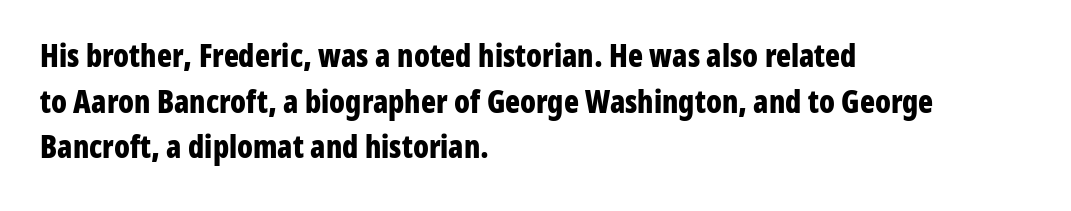
The image shows 31 px bold, condensed sans-serif type, upright; set left-aligned, normal line spacing (1.47x), normal letter spacing, not underlined; low stroke contrast and a medium x-height.
